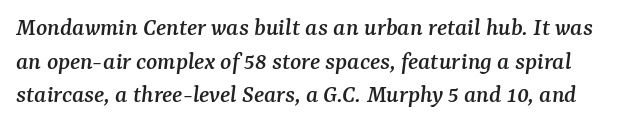
The image shows 26 px text type, italic (leaning right); set normal line spacing (1.29x), normal letter spacing, not underlined.
